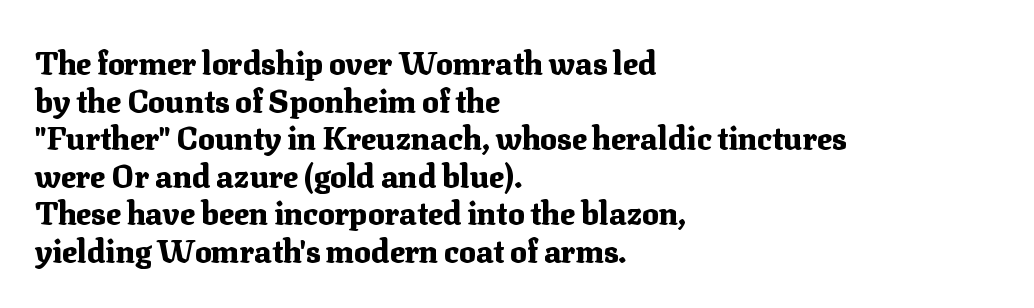
{"serif": "yes", "italic": "no", "bold": "yes", "weight": "heavy", "width": "normal", "stroke_contrast": "medium", "x_height": "medium", "monospaced": "no", "underline": "no", "align": "left", "line_spacing_ratio": 1.21, "letter_spacing": "normal", "letter_spacing_em": 0.0, "glyph_px": 31}
